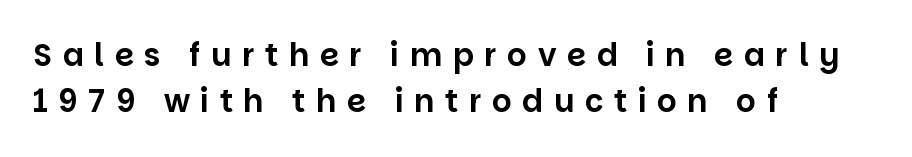
{"serif": "no", "italic": "no", "width": "normal", "stroke_contrast": "low", "x_height": "large", "monospaced": "no", "underline": "no", "align": "left", "line_spacing": "normal", "line_spacing_ratio": 1.49, "letter_spacing": "wide", "letter_spacing_em": 0.34, "glyph_px": 31}
